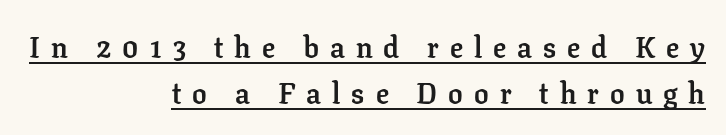
Reading down the column, the eye jumps a familiar distance to each next line. A typesetter would call this heavily tracked-out type. The letters stand upright; this is a roman face. Note: serifs present on the glyphs. These lines carry a lot of weight — the face is fully bold. Looks like regular typesetting: each glyph gets only the width it needs.
